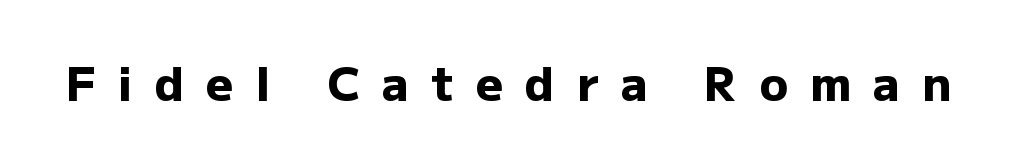
Tall strokes in this sample are plumb rather than angled. You could only call the tracking loose — the letters float apart. Strong, thick strokes mark this as bold type. Do the characters align in a grid? No, the font is proportional. Note: no serifs on the glyphs.
